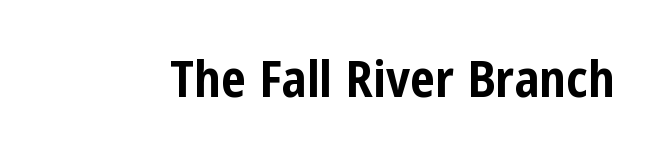
Q: Is the text bold? A: Yes.
Q: Is the text italic (slanted)? A: No, it is upright.
Q: Is the typeface a serif or a sans-serif typeface? A: Sans-serif.
Q: Is the text underlined? A: No.
Q: Is the spacing between letters normal or unusually wide? A: Normal.
Q: Width (condensed, normal, or wide)? A: Condensed.
Q: Stroke contrast? A: Low.
Q: x-height? A: Medium.
Q: Monospaced? A: No.
